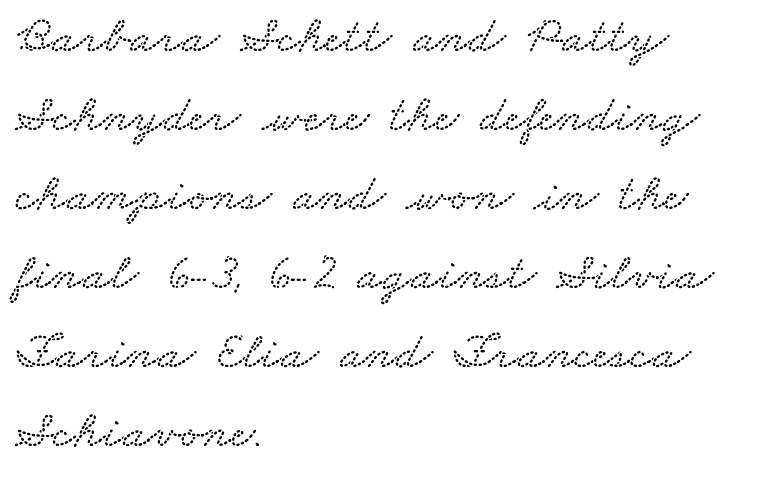
{"width": "wide", "stroke_contrast": "low", "x_height": "small", "monospaced": "no", "underline": "no", "align": "left", "line_spacing": "normal", "line_spacing_ratio": 1.52, "letter_spacing": "normal", "letter_spacing_em": 0.0, "glyph_px": 52}
